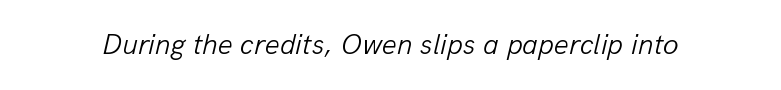
A typesetter would call this zero additional tracking. Observe the lean: these are italic letterforms. A light-to-regular cut is what we see here. Anything drawn beneath the words? Only blank space. Here the designer chose a conventional face with non-uniform glyph widths.
